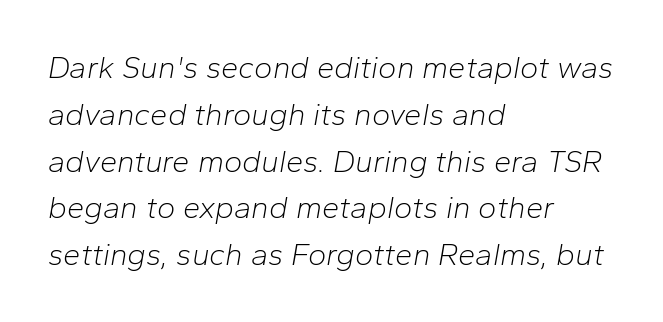
{"italic": "yes", "lean": "right", "slant_degrees": 10, "bold": "no", "weight": "light", "width": "normal", "stroke_contrast": "low", "x_height": "medium", "monospaced": "no", "underline": "no", "align": "left", "line_spacing": "normal", "line_spacing_ratio": 1.51, "letter_spacing": "normal", "letter_spacing_em": 0.0, "glyph_px": 31}
